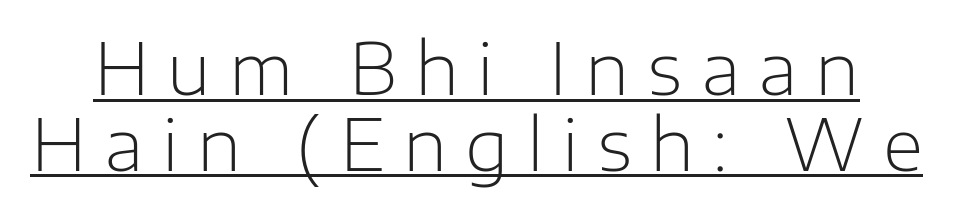
Q: Is the text bold? A: No.
Q: Is the text italic (slanted)? A: No, it is upright.
Q: Is the typeface a serif or a sans-serif typeface? A: Sans-serif.
Q: Is the text underlined? A: Yes.
Q: Is the spacing between letters normal or unusually wide? A: Unusually wide.
Q: Is the spacing between lines tight, normal or loose? A: Tight.
Q: Width (condensed, normal, or wide)? A: Normal.
Q: Stroke contrast? A: Low.
Q: x-height? A: Medium.
Q: Monospaced? A: No.
